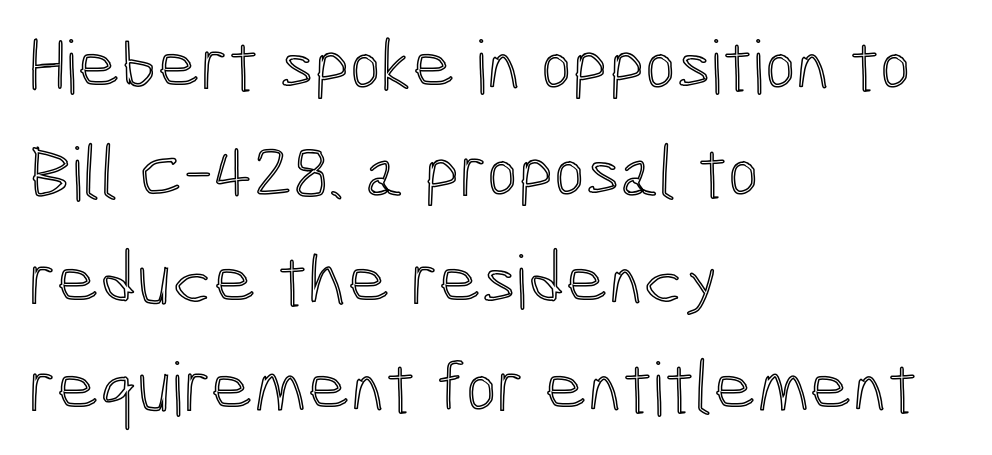
Default kerning and tracking; the words read as compact shapes. Each letter keeps its own natural width here, so spacing adapts to shape. Nope, not italic — everything's standing straight. The line-height multiplier appears to be the usual default. Line beginnings align vertically; line endings do not.
